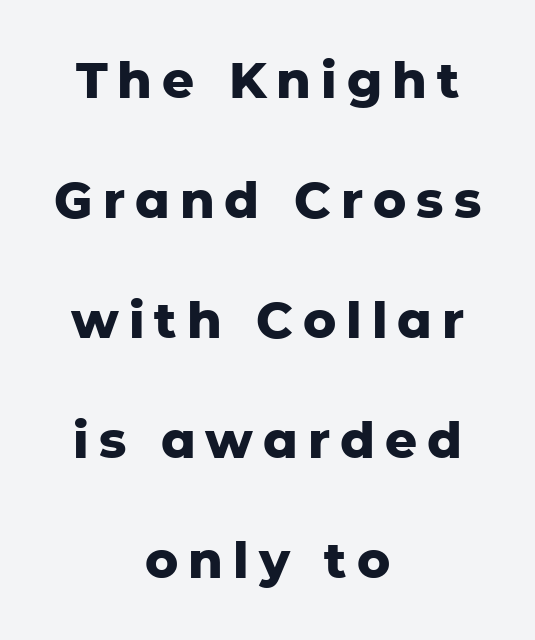
Q: Is the text bold? A: Yes.
Q: Is the text italic (slanted)? A: No, it is upright.
Q: Is the typeface a serif or a sans-serif typeface? A: Sans-serif.
Q: Is the text underlined? A: No.
Q: How is the paragraph aligned? A: Centered.
Q: Is the spacing between letters normal or unusually wide? A: Unusually wide.
Q: Is the spacing between lines tight, normal or loose? A: Loose.
Q: Width (condensed, normal, or wide)? A: Normal.
Q: Stroke contrast? A: Low.
Q: x-height? A: Medium.
Q: Monospaced? A: No.
